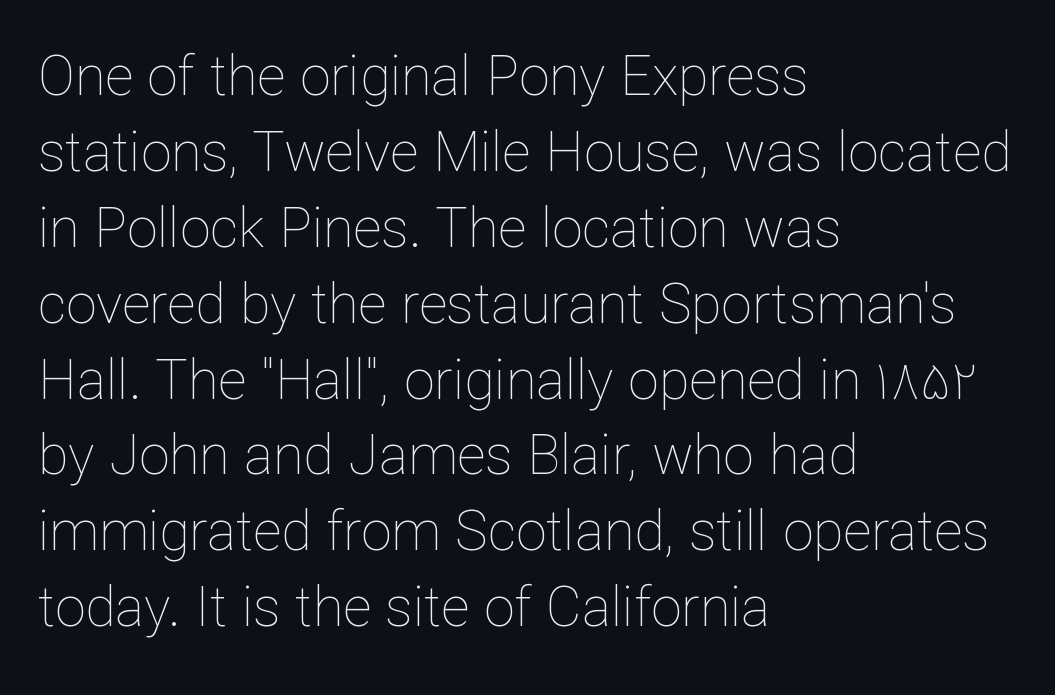
A typesetter would call this proportional, since set widths differ per character. Compared with a typical body face, this is equally light or lighter still. Decoration check: the copy has no underline. The space between consecutive lines is moderate. Posture: straight, roman, zero tilt. No extra tracking has been applied to these lines.
